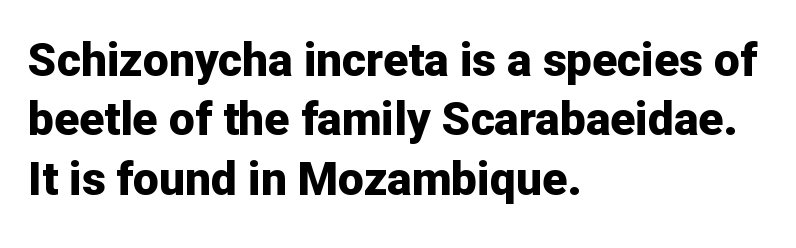
The image shows 46 px bold sans-serif type, upright; set left-aligned, normal line spacing (1.29x), normal letter spacing, not underlined; low stroke contrast and a medium x-height.
